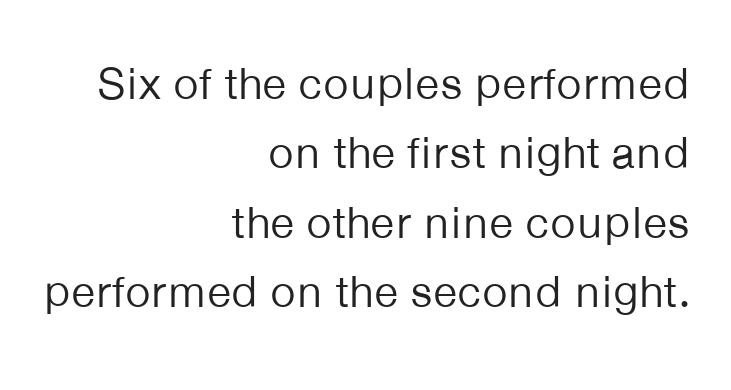
Notice how the stems are strictly vertical — no italics here. The text block is weighted toward the right margin, trailing off unevenly leftward. Character widths vary here, with narrow letters taking less room than wide ones. Is this a heavy cut? Hardly; it is regular or lighter. No word sits above an underline. The lines sit at an ordinary, default distance from one another.
